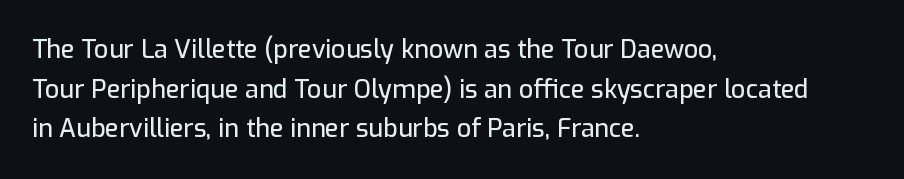
Words appear dense and cohesive because spacing is normal. Italic? Not at all — the glyphs are vertical. Horizontally, the lines are justified to the leading edge only. Leading matches the norm, producing a regular column. Each row of text sits above clean, open space.
